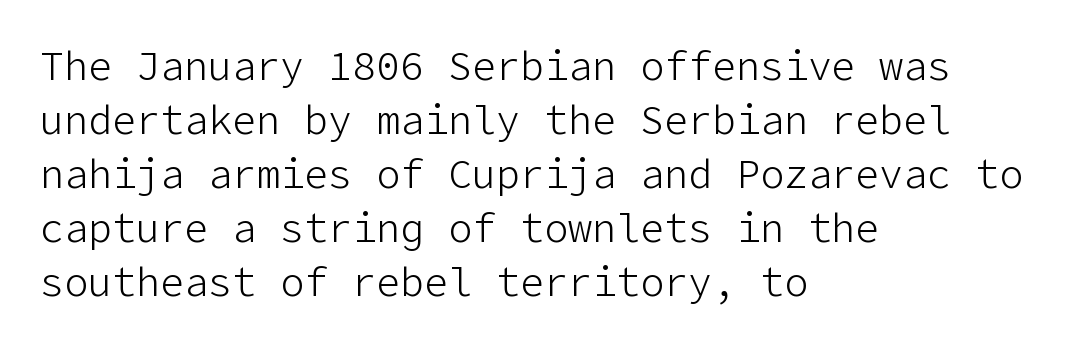
The image shows 40 px light sans-serif type, upright; set left-aligned, normal line spacing (1.35x), normal letter spacing, not underlined; low stroke contrast and a medium x-height.
